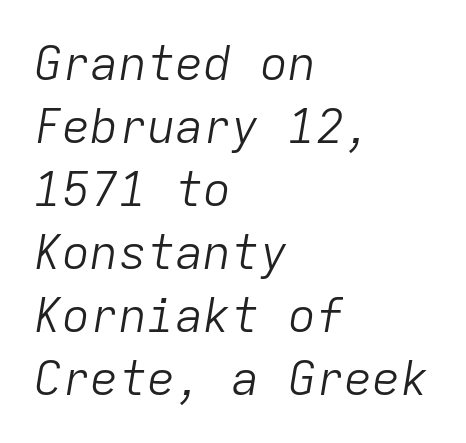
{"italic": "yes", "lean": "right", "slant_degrees": 9, "bold": "no", "weight": "light", "width": "normal", "stroke_contrast": "low", "x_height": "medium", "monospaced": "yes", "underline": "no", "align": "left", "line_spacing": "normal", "line_spacing_ratio": 1.34, "letter_spacing": "normal", "letter_spacing_em": 0.0, "glyph_px": 47}
